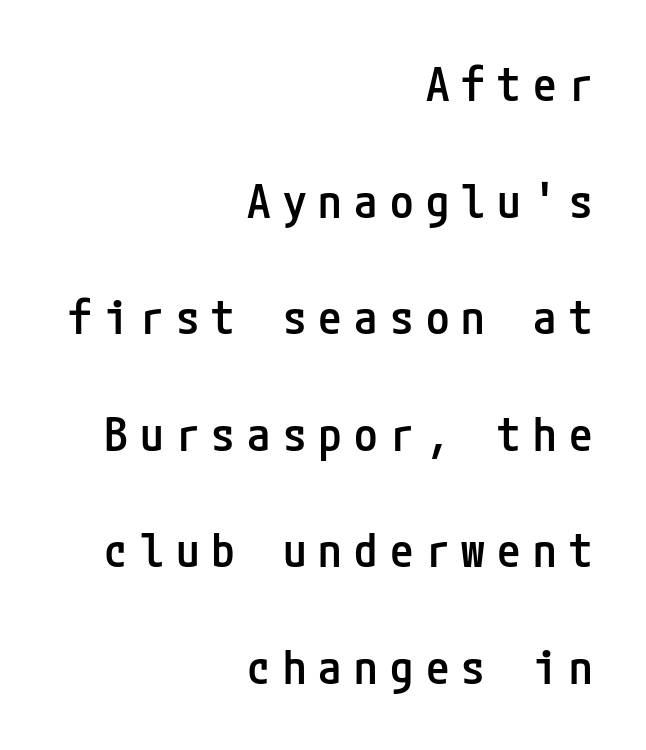
Anything drawn beneath the words? Only blank space. A flush-right, rag-left setting is used for this passage. Designer's note — italics off, roman on. Summary of weight: moderately heavy, a semibold.
